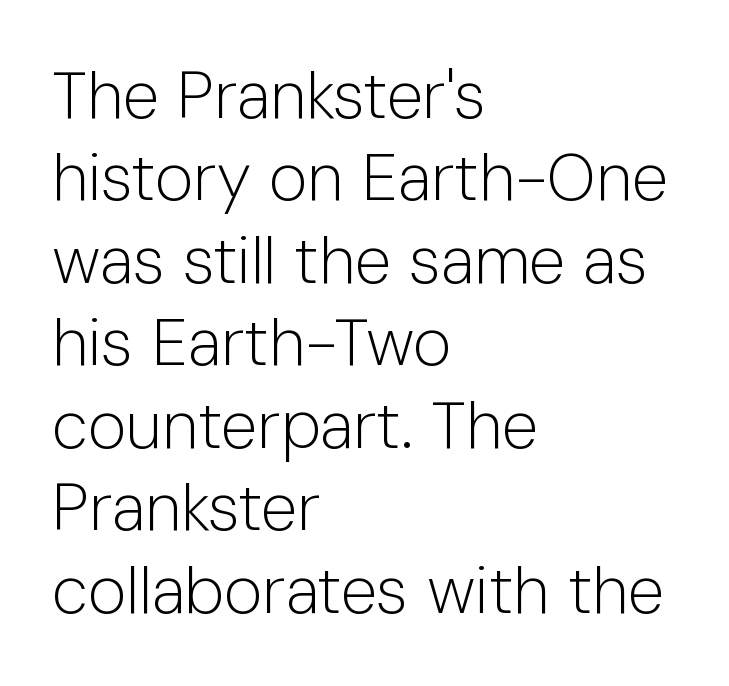
The image shows 66 px light sans-serif type, upright; set left-aligned, normal line spacing (1.25x), normal letter spacing, not underlined; low stroke contrast and a medium x-height.
